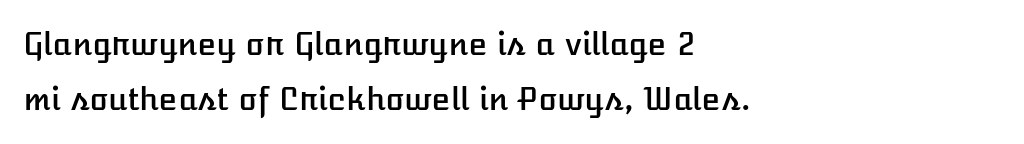
Q: Is the text italic (slanted)? A: No, it is upright.
Q: Is the text underlined? A: No.
Q: How is the paragraph aligned? A: Left-aligned.
Q: Is the spacing between letters normal or unusually wide? A: Normal.
Q: Width (condensed, normal, or wide)? A: Normal.
Q: Stroke contrast? A: Low.
Q: x-height? A: Medium.
Q: Monospaced? A: No.
